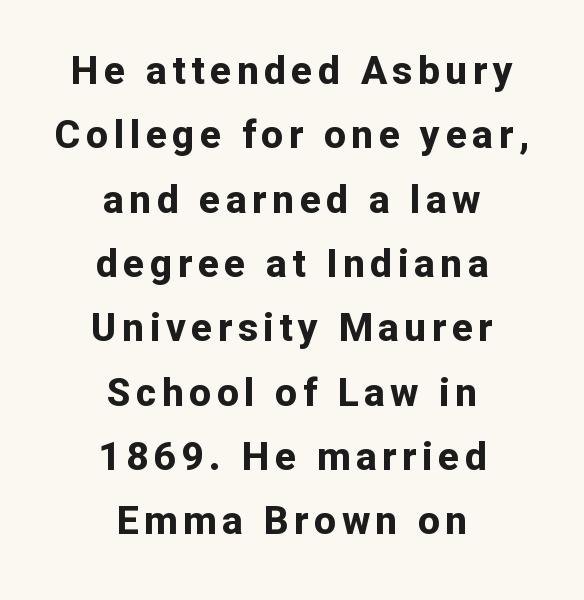
The image shows 39 px bold sans-serif type, upright; set centered, normal line spacing (1.65x), not underlined; low stroke contrast and a medium x-height.
